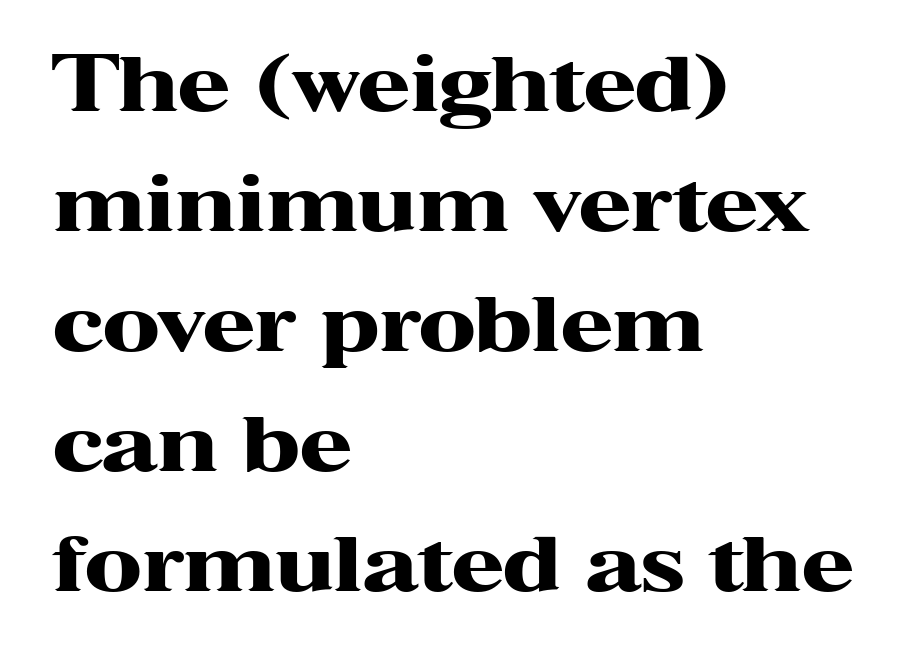
Q: Is the text bold? A: Yes.
Q: Is the text italic (slanted)? A: No, it is upright.
Q: Is the typeface a serif or a sans-serif typeface? A: Serif.
Q: Is the text underlined? A: No.
Q: How is the paragraph aligned? A: Left-aligned.
Q: Is the spacing between letters normal or unusually wide? A: Normal.
Q: Is the spacing between lines tight, normal or loose? A: Normal.
Q: Width (condensed, normal, or wide)? A: Wide.
Q: Stroke contrast? A: High.
Q: x-height? A: Medium.
Q: Monospaced? A: No.
